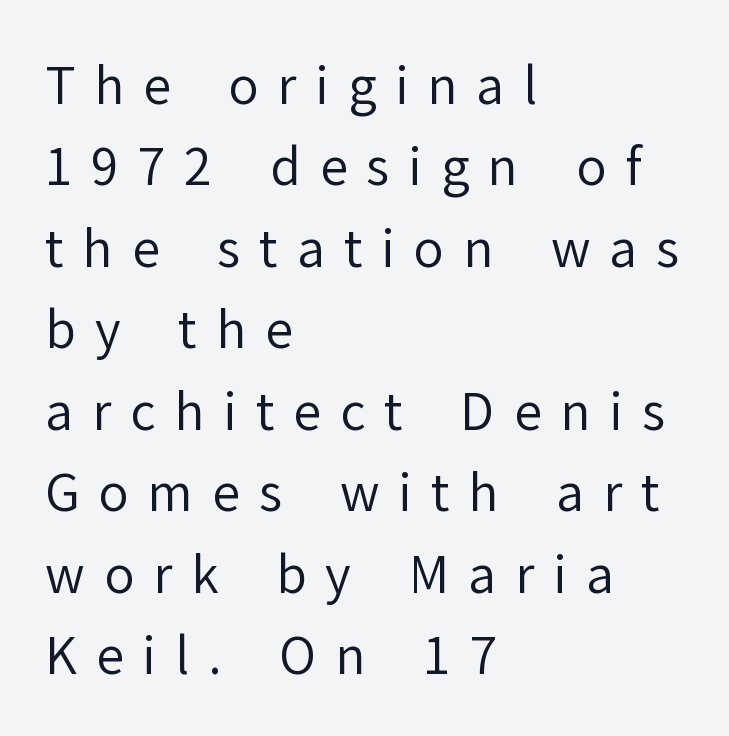
Q: Is the text bold? A: No.
Q: Is the text italic (slanted)? A: No, it is upright.
Q: Is the typeface a serif or a sans-serif typeface? A: Sans-serif.
Q: Is the text underlined? A: No.
Q: How is the paragraph aligned? A: Left-aligned.
Q: Is the spacing between letters normal or unusually wide? A: Unusually wide.
Q: Is the spacing between lines tight, normal or loose? A: Normal.
Q: Width (condensed, normal, or wide)? A: Normal.
Q: Stroke contrast? A: Low.
Q: x-height? A: Medium.
Q: Monospaced? A: No.
